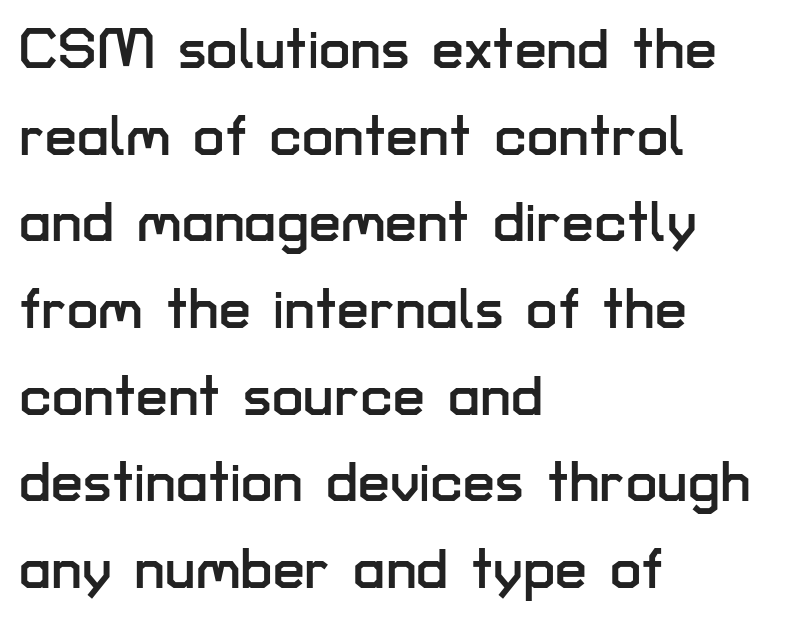
The image shows 57 px sans-serif type, upright; set left-aligned, normal line spacing (1.52x), normal letter spacing, not underlined; low stroke contrast and a medium x-height.
